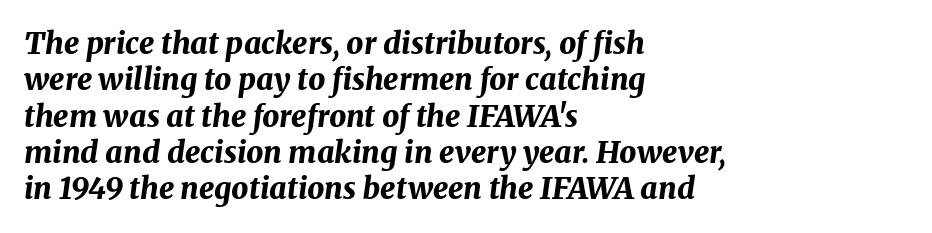
The image shows 30 px bold type, italic (leaning right); set left-aligned, line spacing 1.21x, normal letter spacing, not underlined; medium stroke contrast and a medium x-height.
